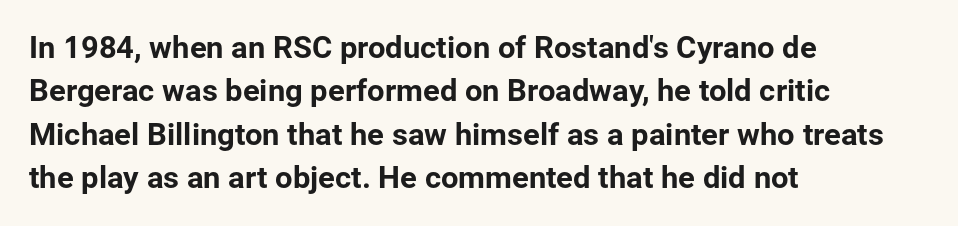
A roman cut, with each character standing at attention. The paragraph shown leans on its left margin. Check the space under the baseline: it is left empty. The face used here is proportionally spaced, like ordinary book or web type. The face used here is rendered with its standard letterfit. Compared with typical paragraphs, the rows here are spaced about the same.
